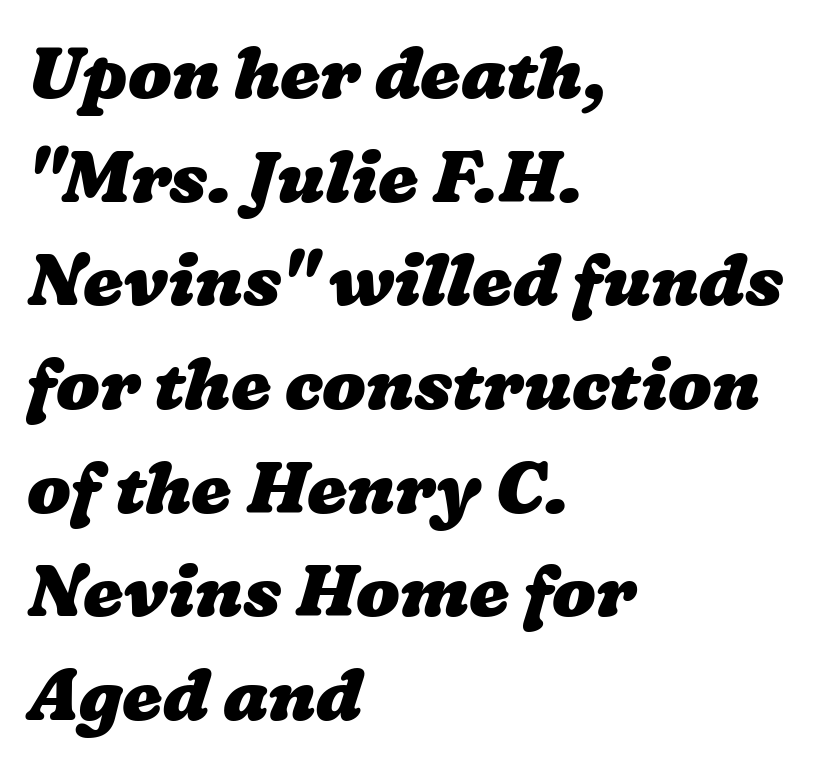
The image shows 72 px heavy, wide type; set left-aligned, normal line spacing (1.44x), normal letter spacing, not underlined; low stroke contrast and a medium x-height.
